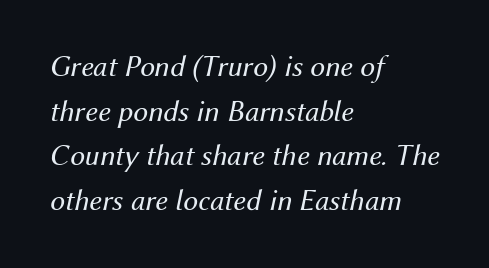
Q: Is the text bold? A: No.
Q: Is the text italic (slanted)? A: Yes, it leans right by about 12 degrees.
Q: Is the text underlined? A: No.
Q: How is the paragraph aligned? A: Left-aligned.
Q: Is the spacing between letters normal or unusually wide? A: Normal.
Q: Is the spacing between lines tight, normal or loose? A: Normal.
Q: Width (condensed, normal, or wide)? A: Normal.
Q: Stroke contrast? A: Medium.
Q: x-height? A: Medium.
Q: Monospaced? A: No.
